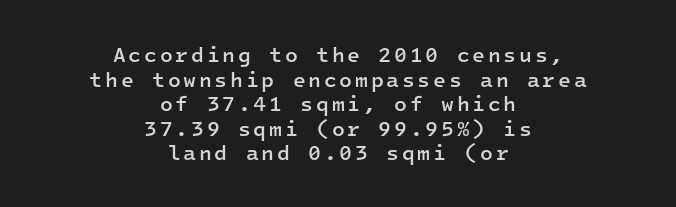
The lettering stays uniformly vertical, giving the passage a roman look. Both edges are ragged and mirror each other, which tells us the setting is centered. I'd describe the lettering as semibold — firm but not a full bold. The area under the type is left untouched.
